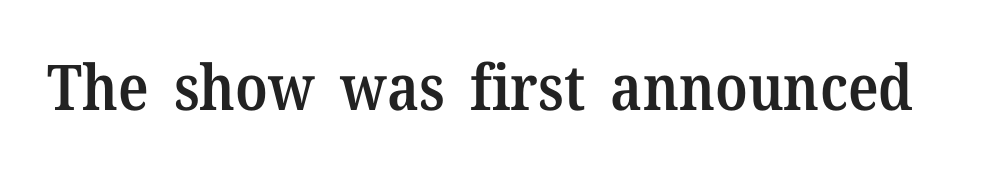
The image shows 63 px semibold serif type, upright; set normal letter spacing, not underlined; medium stroke contrast and a medium x-height.
